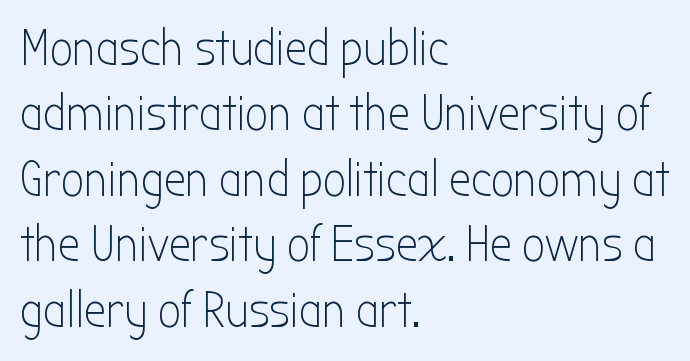
The image shows 50 px light, condensed sans-serif type, upright; set left-aligned, normal line spacing (1.31x), normal letter spacing, not underlined; low stroke contrast and a medium x-height.
